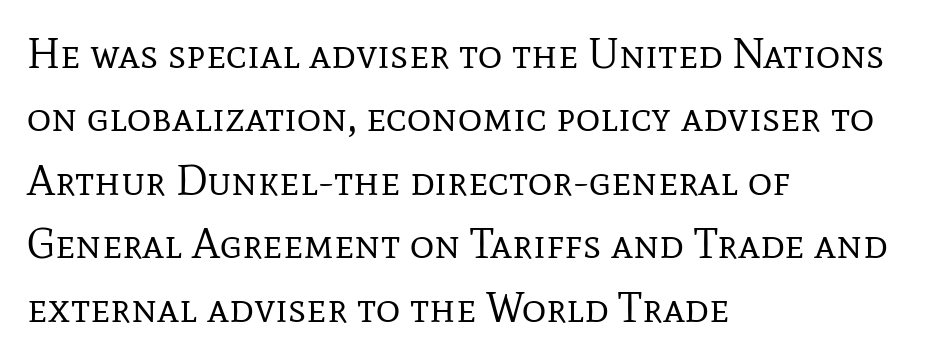
Students, note that the glyphs here touch the page at normal intervals. The lettering holds an erect, upright posture throughout. These lines stack with their left ends in a neat column. No extra ink here — the face is not bold. Regarding serifs, this sample has them. The rendering uses natural spacing where letterforms have individual widths.
